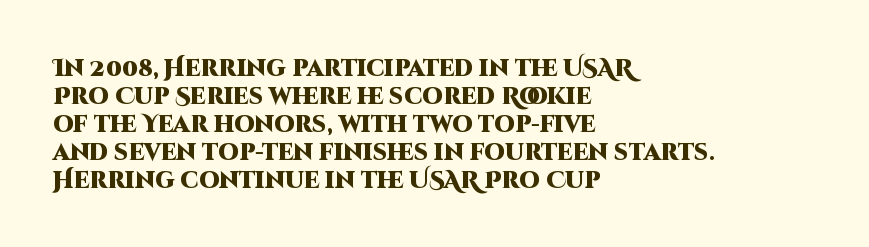
Q: Is the text bold? A: Yes.
Q: Is the text italic (slanted)? A: No, it is upright.
Q: Is the text underlined? A: No.
Q: How is the paragraph aligned? A: Left-aligned.
Q: Is the spacing between letters normal or unusually wide? A: Normal.
